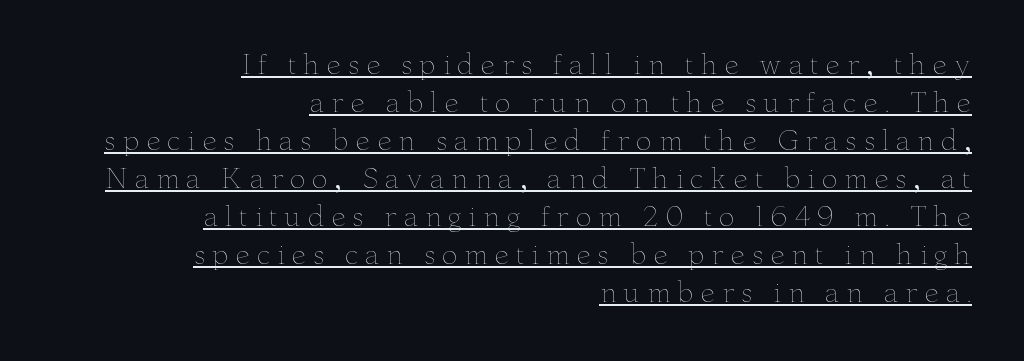
{"italic": "no", "bold": "no", "underline": "yes", "align": "right", "line_spacing": "normal", "line_spacing_ratio": 1.46, "letter_spacing": "wide", "letter_spacing_em": 0.26, "glyph_px": 26}
